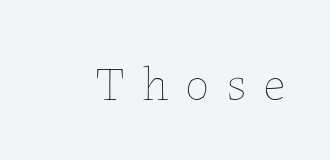
Q: Is the text bold? A: No.
Q: Is the text italic (slanted)? A: No, it is upright.
Q: Is the text underlined? A: No.
Q: Is the spacing between letters normal or unusually wide? A: Unusually wide.
Q: Width (condensed, normal, or wide)? A: Normal.
Q: Stroke contrast? A: Low.
Q: x-height? A: Medium.
Q: Monospaced? A: No.
